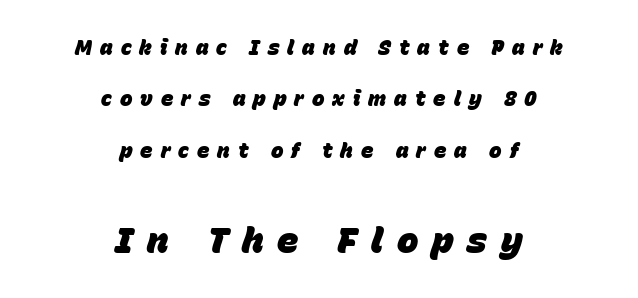
{"italic": "yes", "lean": "right", "slant_degrees": 15, "bold": "yes", "weight": "heavy", "width": "normal", "stroke_contrast": "low", "x_height": "large", "monospaced": "no", "underline": "no", "align": "center", "line_spacing": "loose", "line_spacing_ratio": 2.45, "letter_spacing": "wide", "letter_spacing_em": 0.38, "larger_block": "second", "size_ratio": 1.71, "glyph_px": 36}
